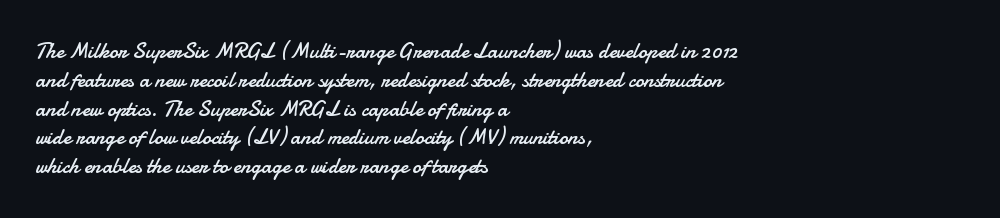
The image shows 22 px text type; set left-aligned, normal line spacing (1.31x), normal letter spacing, not underlined.
